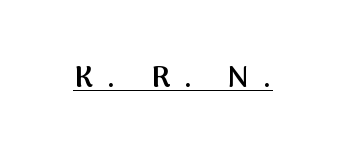
You can tell it's not italic because the verticals are truly vertical. Is the letter spacing exaggerated? Yes — the characters are pushed far apart. Regarding serifs, this sample does without them. Firm but not heavy-handed strokes: this text is semibold.
